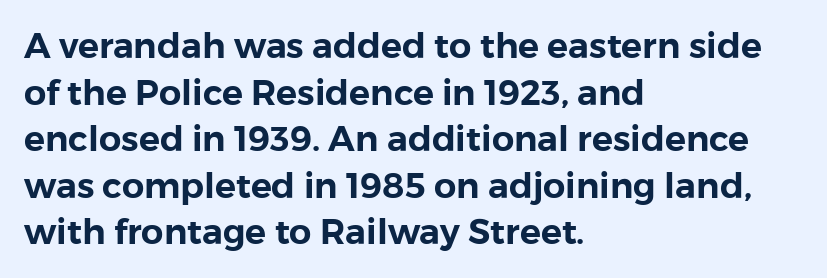
{"serif": "no", "italic": "no", "width": "normal", "stroke_contrast": "low", "x_height": "medium", "monospaced": "no", "underline": "no", "align": "left", "line_spacing": "normal", "line_spacing_ratio": 1.33, "letter_spacing": "normal", "letter_spacing_em": 0.0, "glyph_px": 35}
